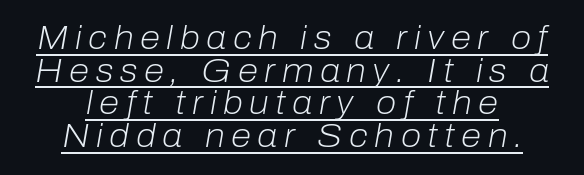
Q: Is the text bold? A: No.
Q: Is the text italic (slanted)? A: Yes, it leans right by about 10 degrees.
Q: Is the text underlined? A: Yes.
Q: How is the paragraph aligned? A: Centered.
Q: Is the spacing between letters normal or unusually wide? A: Unusually wide.
Q: Is the spacing between lines tight, normal or loose? A: Tight.
Q: Width (condensed, normal, or wide)? A: Normal.
Q: Stroke contrast? A: Low.
Q: x-height? A: Medium.
Q: Monospaced? A: No.
